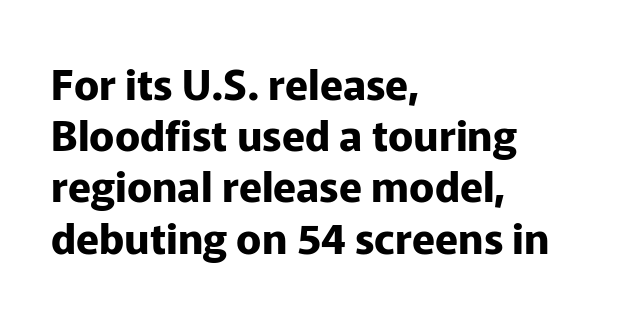
{"serif": "no", "italic": "no", "bold": "yes", "weight": "bold", "width": "normal", "stroke_contrast": "low", "x_height": "medium", "monospaced": "no", "underline": "no", "align": "left", "line_spacing_ratio": 1.22, "letter_spacing": "normal", "letter_spacing_em": 0.0, "glyph_px": 42}
